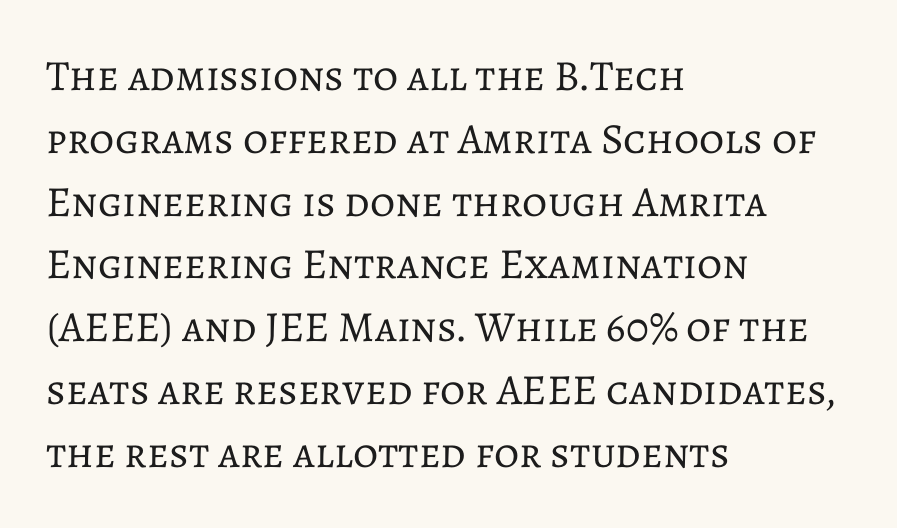
{"italic": "no", "bold": "no", "weight": "regular", "width": "normal", "stroke_contrast": "low", "x_height": "medium", "monospaced": "no", "underline": "no", "align": "left", "line_spacing": "normal", "line_spacing_ratio": 1.46, "letter_spacing": "normal", "letter_spacing_em": 0.0, "glyph_px": 43}
